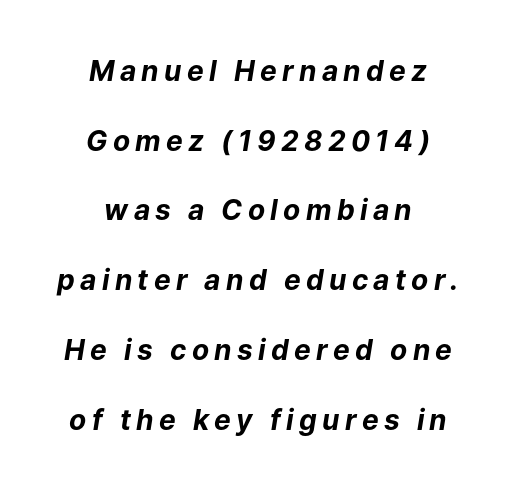
Q: Is the text bold? A: Yes.
Q: Is the text italic (slanted)? A: Yes, it leans right by about 9 degrees.
Q: Is the text underlined? A: No.
Q: How is the paragraph aligned? A: Centered.
Q: Is the spacing between lines tight, normal or loose? A: Loose.
Q: Width (condensed, normal, or wide)? A: Normal.
Q: Stroke contrast? A: Low.
Q: x-height? A: Medium.
Q: Monospaced? A: No.
